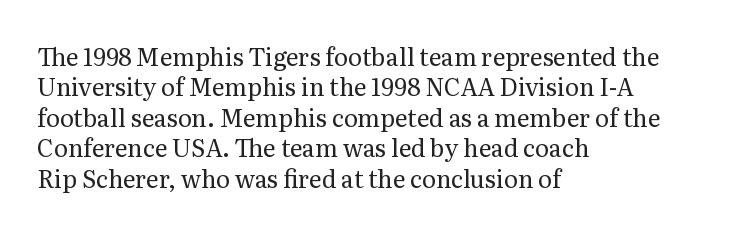
The image shows 24 px text type, upright; set left-aligned, normal line spacing (1.27x), normal letter spacing, not underlined.
